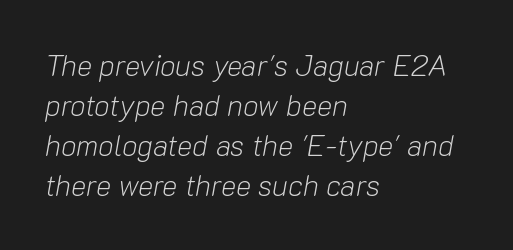
Q: Is the text bold? A: No.
Q: Is the text italic (slanted)? A: Yes, it leans right by about 10 degrees.
Q: Is the text underlined? A: No.
Q: How is the paragraph aligned? A: Left-aligned.
Q: Is the spacing between letters normal or unusually wide? A: Normal.
Q: Is the spacing between lines tight, normal or loose? A: Normal.
Q: Width (condensed, normal, or wide)? A: Normal.
Q: Stroke contrast? A: Low.
Q: x-height? A: Medium.
Q: Monospaced? A: No.
